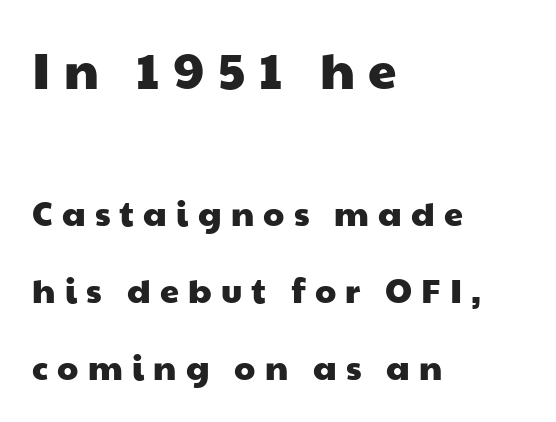
Q: Is the typeface a serif or a sans-serif typeface? A: Sans-serif.
Q: Is the text underlined? A: No.
Q: How is the paragraph aligned? A: Left-aligned.
Q: Is the spacing between letters normal or unusually wide? A: Unusually wide.
Q: Is the spacing between lines tight, normal or loose? A: Loose.
Q: Which block of text is set in a larger size, the first (top) or the second (bottom)? A: The first (top) one.
Q: Width (condensed, normal, or wide)? A: Wide.
Q: Stroke contrast? A: Low.
Q: x-height? A: Medium.
Q: Monospaced? A: No.
